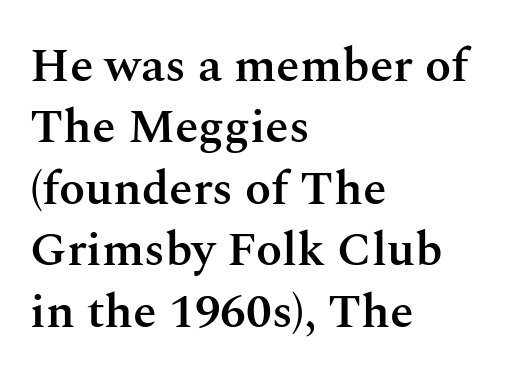
Typographically, this falls in the serif category. Layout note: lines flush left. A typesetter would call this zero additional tracking. Emphasis by weight is partial: semibold. No word sits above an underline.
